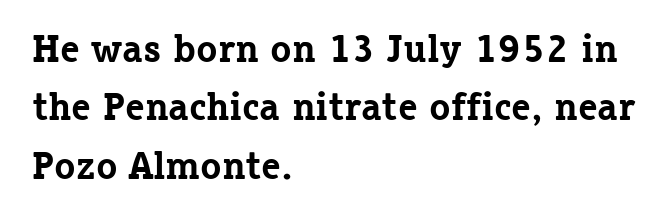
Q: Is the text bold? A: Yes.
Q: Is the text italic (slanted)? A: No, it is upright.
Q: Is the typeface a serif or a sans-serif typeface? A: Serif.
Q: Is the text underlined? A: No.
Q: How is the paragraph aligned? A: Left-aligned.
Q: Is the spacing between letters normal or unusually wide? A: Normal.
Q: Is the spacing between lines tight, normal or loose? A: Normal.
Q: Width (condensed, normal, or wide)? A: Normal.
Q: Stroke contrast? A: Low.
Q: x-height? A: Medium.
Q: Monospaced? A: No.
